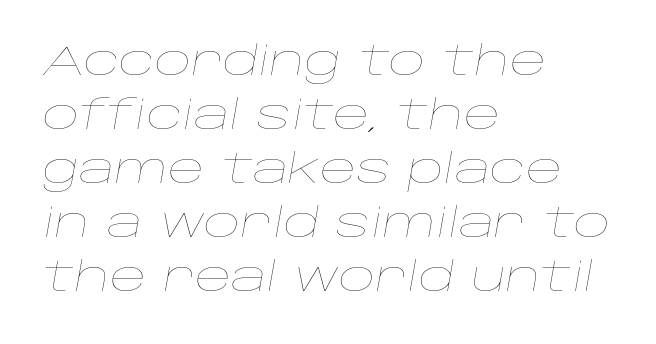
The image shows 40 px thin, wide type, italic (leaning right); set left-aligned, normal line spacing (1.35x), normal letter spacing, not underlined; low stroke contrast and a large x-height.
